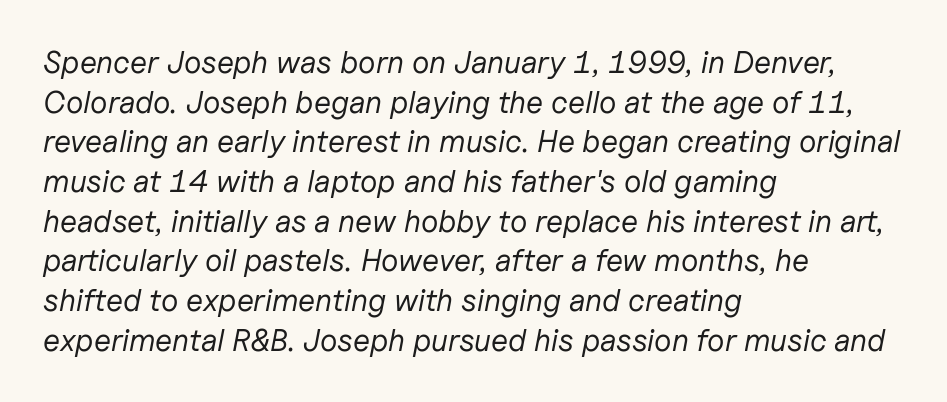
The image shows 31 px regular-weight type, italic (leaning right); set left-aligned, normal line spacing (1.28x), normal letter spacing, not underlined; low stroke contrast and a medium x-height.
